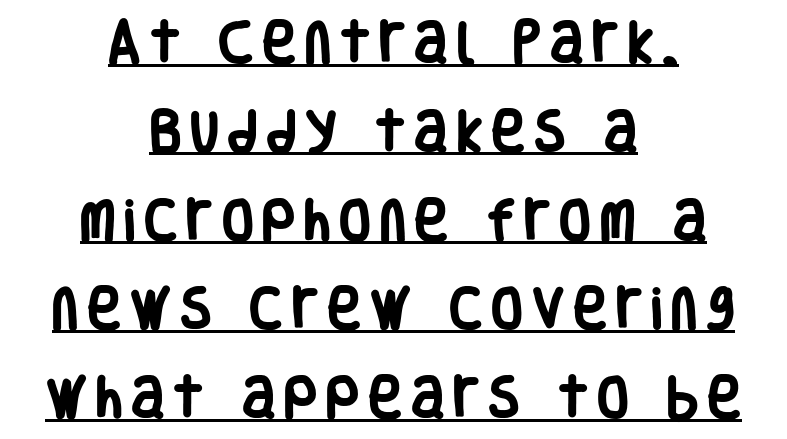
The image shows 46 px heavy, condensed sans-serif type, upright; set centered, loose line spacing (1.93x), underlined; low stroke contrast and a large x-height.
